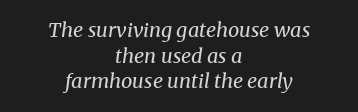
The image shows 20 px text type, italic (leaning right); set centered, normal line spacing (1.28x), normal letter spacing, not underlined.
